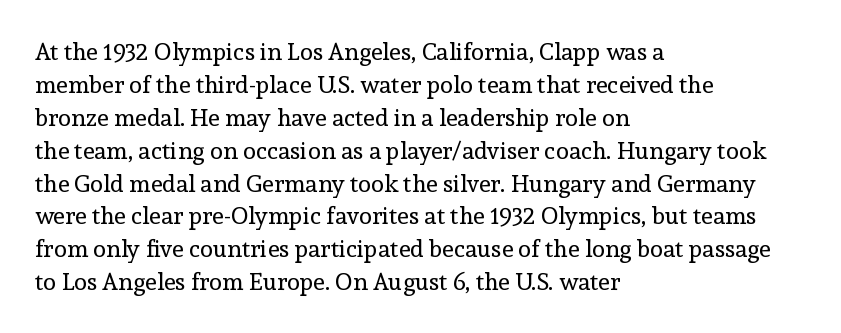
The image shows 24 px text type, upright; set left-aligned, normal line spacing (1.37x), normal letter spacing, not underlined.
